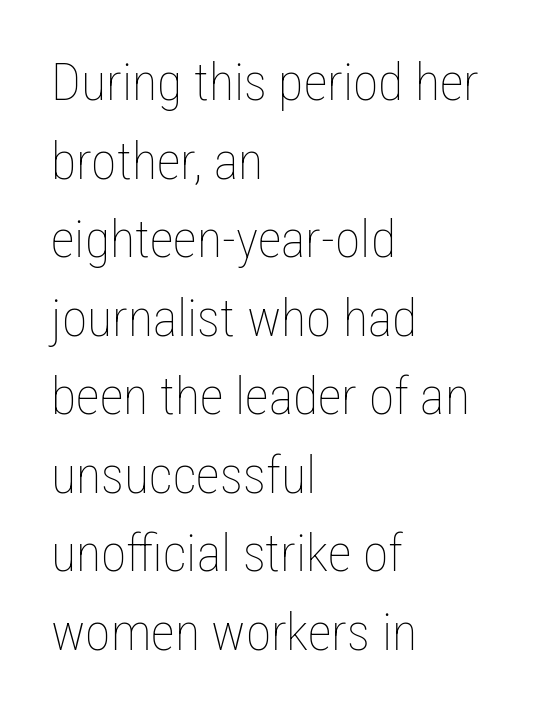
Q: Is the text bold? A: No.
Q: Is the text italic (slanted)? A: No, it is upright.
Q: Is the text underlined? A: No.
Q: How is the paragraph aligned? A: Left-aligned.
Q: Is the spacing between letters normal or unusually wide? A: Normal.
Q: Is the spacing between lines tight, normal or loose? A: Normal.
Q: Width (condensed, normal, or wide)? A: Condensed.
Q: Stroke contrast? A: Low.
Q: x-height? A: Medium.
Q: Monospaced? A: No.
